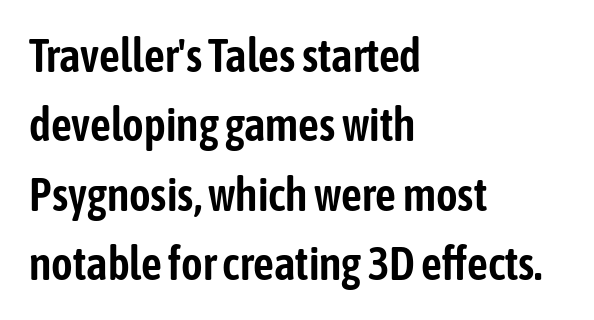
The image shows 46 px condensed sans-serif type, upright; set left-aligned, normal line spacing (1.51x), normal letter spacing, not underlined; low stroke contrast and a medium x-height.
